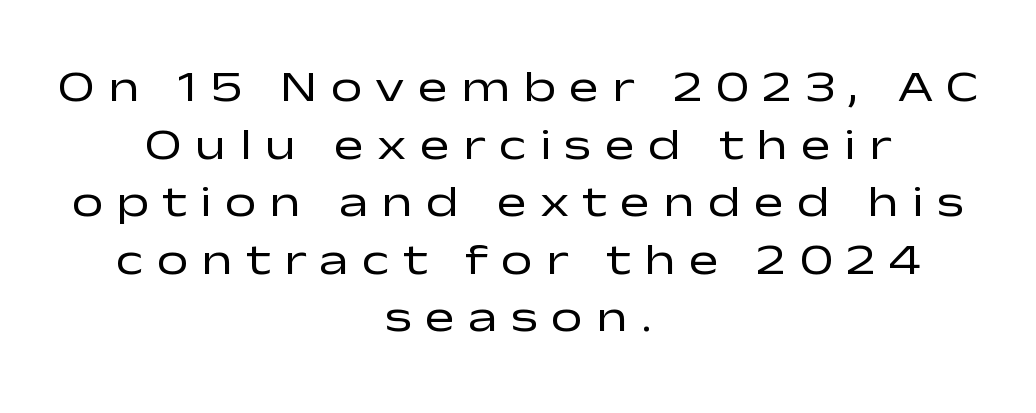
Q: Is the text bold? A: No.
Q: Is the text italic (slanted)? A: No, it is upright.
Q: Is the typeface a serif or a sans-serif typeface? A: Sans-serif.
Q: Is the text underlined? A: No.
Q: How is the paragraph aligned? A: Centered.
Q: Is the spacing between letters normal or unusually wide? A: Unusually wide.
Q: Is the spacing between lines tight, normal or loose? A: Normal.
Q: Width (condensed, normal, or wide)? A: Wide.
Q: Stroke contrast? A: Low.
Q: x-height? A: Medium.
Q: Monospaced? A: No.
